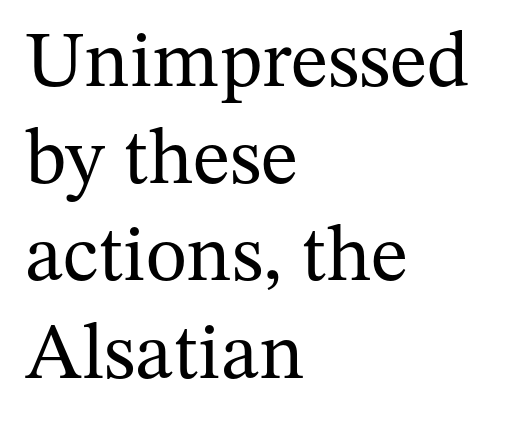
{"serif": "yes", "italic": "no", "bold": "no", "weight": "regular", "width": "normal", "stroke_contrast": "medium", "x_height": "medium", "monospaced": "no", "underline": "no", "align": "left", "line_spacing_ratio": 1.23, "letter_spacing": "normal", "letter_spacing_em": 0.0, "glyph_px": 79}
